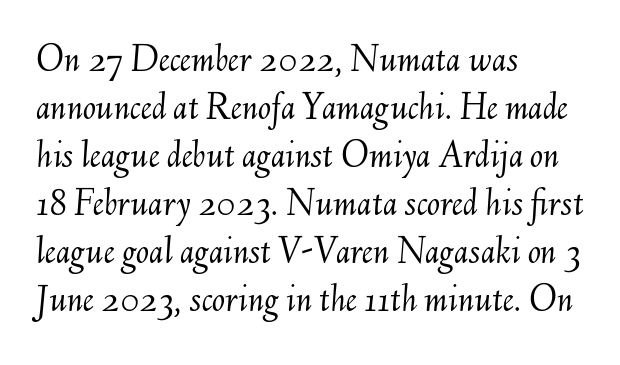
{"italic": "yes", "lean": "right", "slant_degrees": 6, "bold": "no", "weight": "light", "width": "normal", "stroke_contrast": "medium", "x_height": "small", "monospaced": "no", "underline": "no", "align": "left", "line_spacing_ratio": 1.23, "letter_spacing": "normal", "letter_spacing_em": 0.0, "glyph_px": 39}
